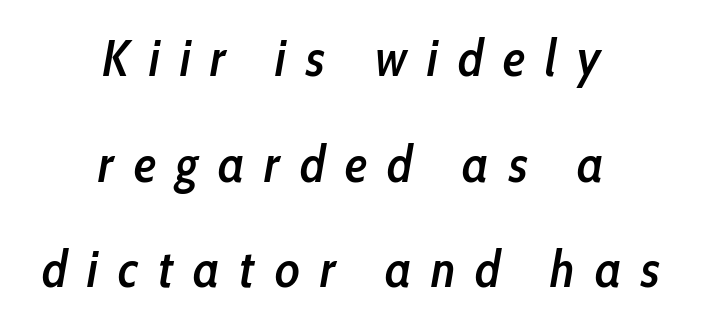
This block would shrink considerably if given ordinary leading; it's expanded now. The baseline area is clear. Layout note: lines centered. Someone cranked the tracking dial way up on this one. Think of a printed novel: that variable character pitch is what you see here.
